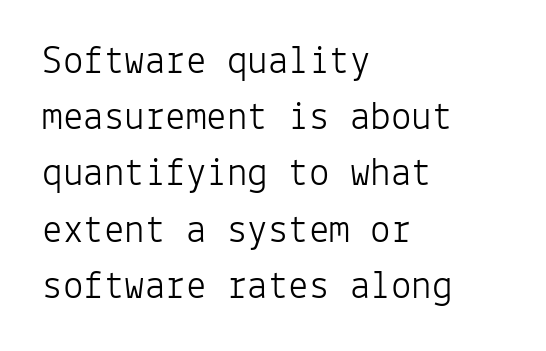
{"serif": "no", "italic": "no", "bold": "no", "weight": "light", "width": "normal", "stroke_contrast": "low", "x_height": "medium", "monospaced": "yes", "underline": "no", "align": "left", "line_spacing": "normal", "line_spacing_ratio": 1.37, "letter_spacing": "normal", "letter_spacing_em": 0.0, "glyph_px": 41}
